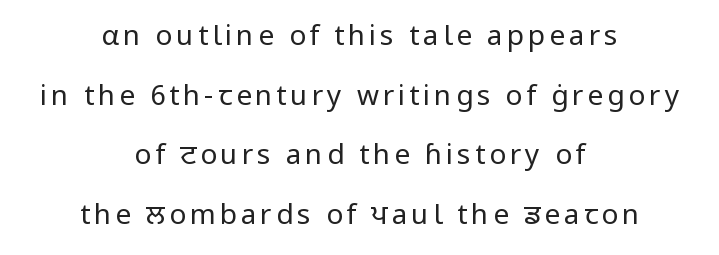
The passage shown is not bold in any degree. A typesetter would call this leading open, well beyond the default. The paragraph shown floats in the horizontal middle. Letterform terminals end flat and unadorned throughout the passage.
